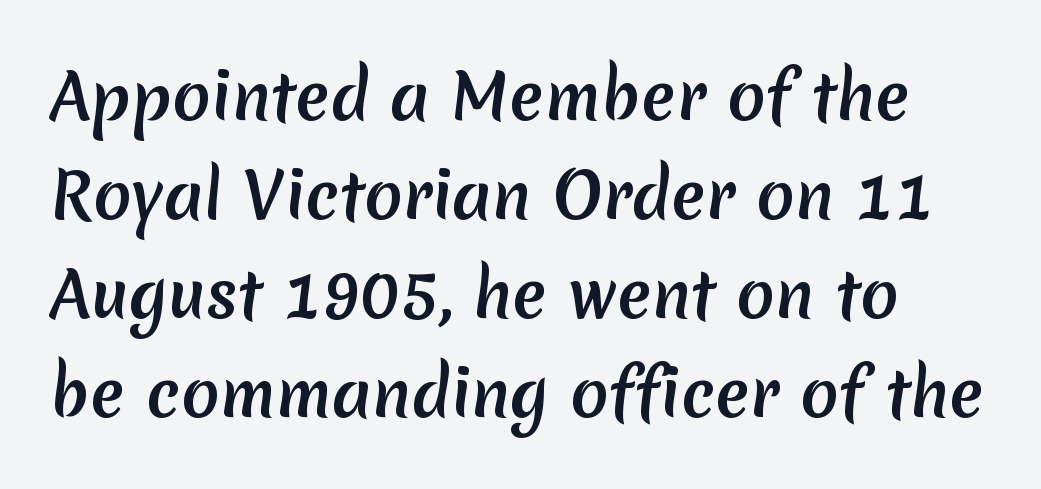
The passage shown has conventional tracking throughout. Looks like regular typesetting: each glyph gets only the width it needs. The face used here is a sans, in the tradition of grotesques and geometrics. Has an underline been added? It has not. Horizontal bands of white between lines are of average thickness.
